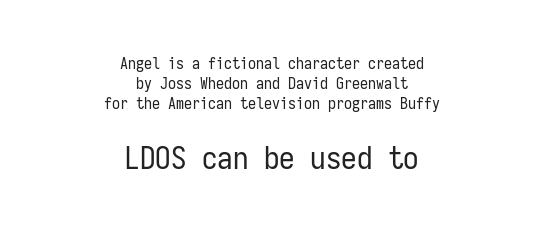
A typesetter would call this zero additional tracking. A centered setting, common on invitations and titles, is used for this passage. Unmarked baselines from the first word to the last. The rendering uses typewriter-style spacing with identical character cells.
